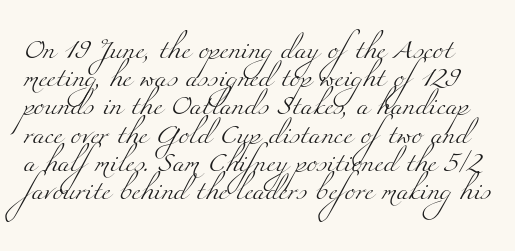
Q: Is the text bold? A: No.
Q: Is the text underlined? A: No.
Q: Is the spacing between letters normal or unusually wide? A: Normal.
Q: Is the spacing between lines tight, normal or loose? A: Normal.
